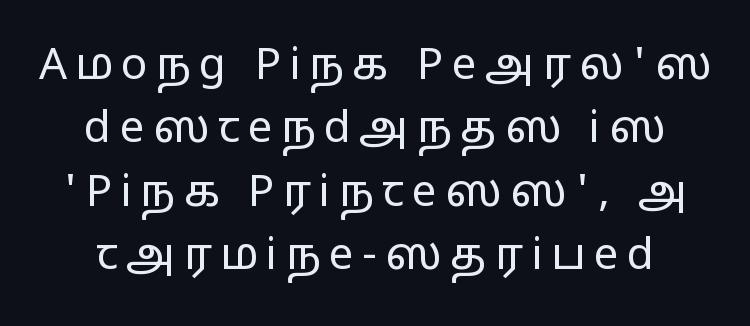
These glyphs show unthickened strokes, regular width or finer. A typesetter would label this face a sans. The space directly below the letters is spotless. Character widths vary here, with narrow letters taking less room than wide ones. If you measured baseline to baseline, you'd find a middling distance.
